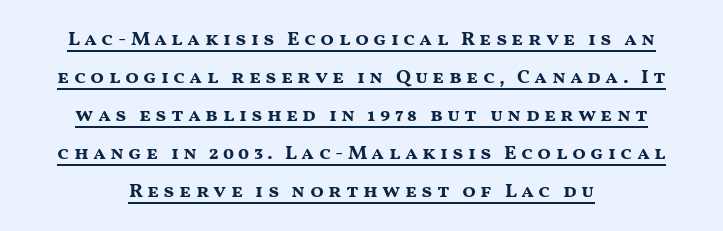
{"italic": "no", "bold": "yes", "underline": "yes", "line_spacing": "loose", "line_spacing_ratio": 1.9, "letter_spacing": "wide", "letter_spacing_em": 0.21, "glyph_px": 20}
